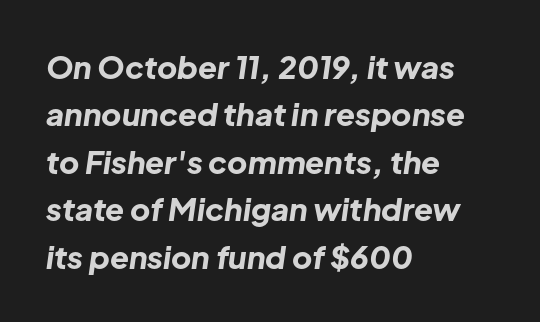
The image shows 31 px bold type, italic (leaning right); set left-aligned, normal line spacing (1.53x), normal letter spacing, not underlined; low stroke contrast and a medium x-height.
